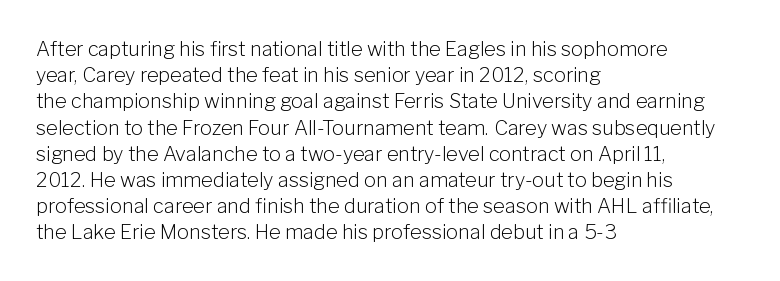
The image shows 20 px text type, upright; set left-aligned, normal line spacing (1.31x), normal letter spacing, not underlined.
